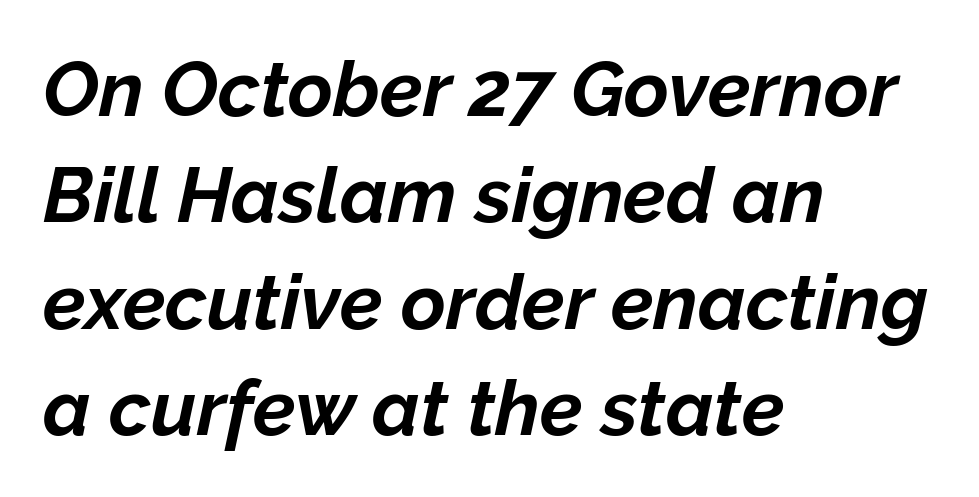
The image shows 77 px bold type, italic (leaning right); set left-aligned, normal line spacing (1.38x), normal letter spacing, not underlined; low stroke contrast and a medium x-height.
